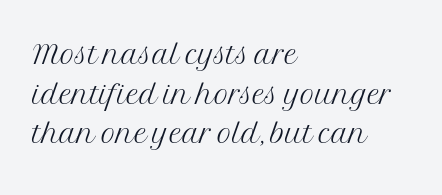
{"serif": "yes", "bold": "no", "weight": "light", "width": "normal", "stroke_contrast": "medium", "x_height": "medium", "monospaced": "no", "underline": "no", "align": "left", "line_spacing": "tight", "line_spacing_ratio": 0.99, "letter_spacing": "normal", "letter_spacing_em": 0.0, "glyph_px": 40}
